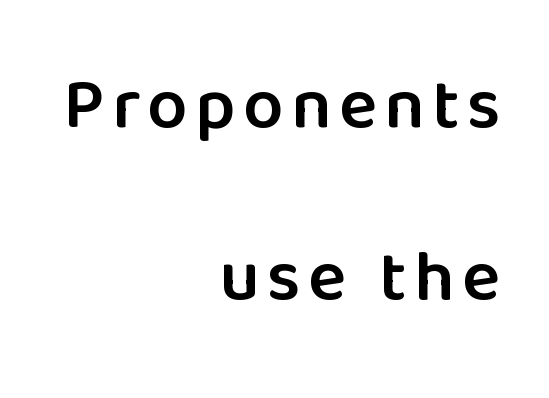
The image shows 72 px semibold sans-serif type, upright; set right-aligned, loose line spacing (2.39x), not underlined; low stroke contrast and a medium x-height.
